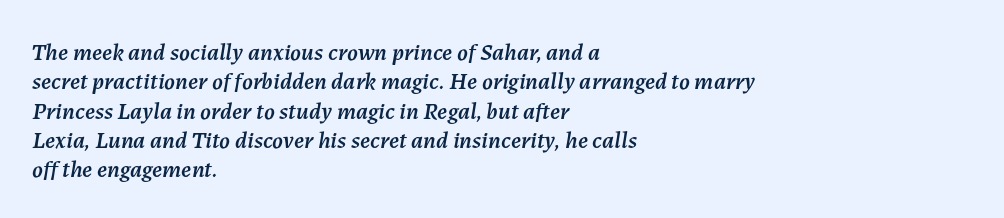
{"italic": "yes", "lean": "right", "slant_degrees": 7, "underline": "no", "align": "left", "line_spacing_ratio": 1.22, "letter_spacing": "normal", "letter_spacing_em": 0.0, "glyph_px": 24}
